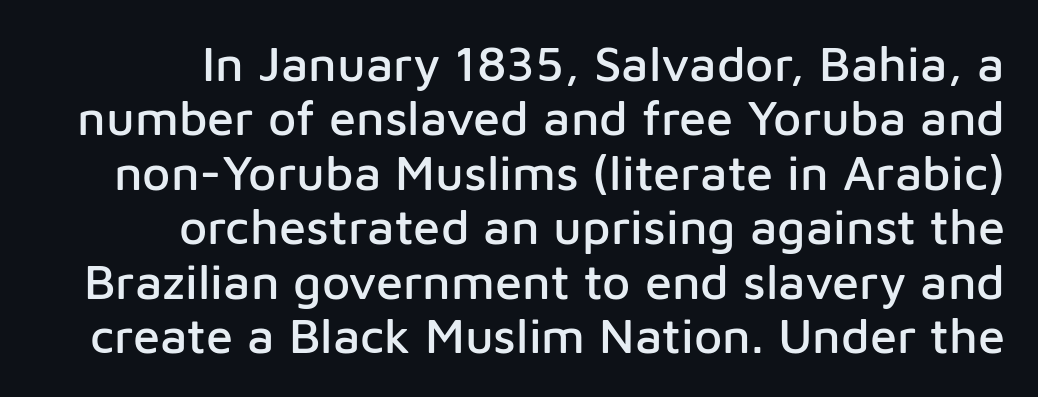
{"serif": "no", "italic": "no", "width": "normal", "stroke_contrast": "low", "x_height": "medium", "monospaced": "no", "underline": "no", "align": "right", "line_spacing": "tight", "line_spacing_ratio": 1.11, "letter_spacing": "normal", "letter_spacing_em": 0.0, "glyph_px": 49}
